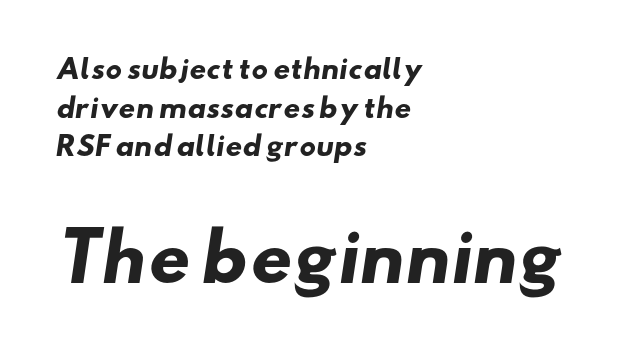
Strokes here are thick enough to call this a true bold. Each letter's strokes conclude bluntly, with no projecting serifs. There is no visible air inserted between adjacent glyphs. The letters advance in unequal steps, a hallmark of proportional type. Short and long lines alike share a common starting point at left.
